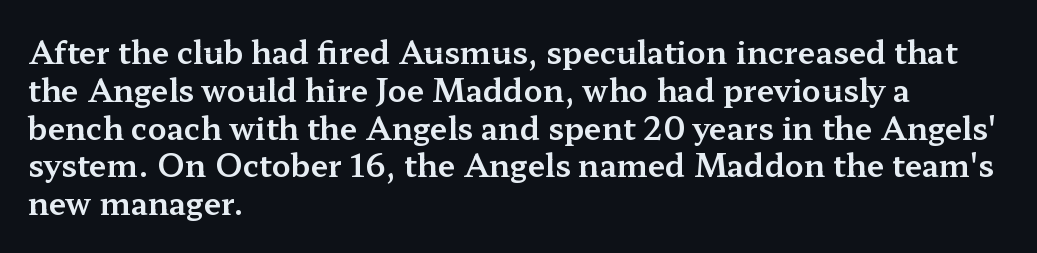
{"serif": "yes", "italic": "no", "width": "wide", "stroke_contrast": "medium", "x_height": "medium", "monospaced": "no", "underline": "no", "align": "left", "line_spacing_ratio": 1.22, "letter_spacing": "normal", "letter_spacing_em": 0.0, "glyph_px": 31}
